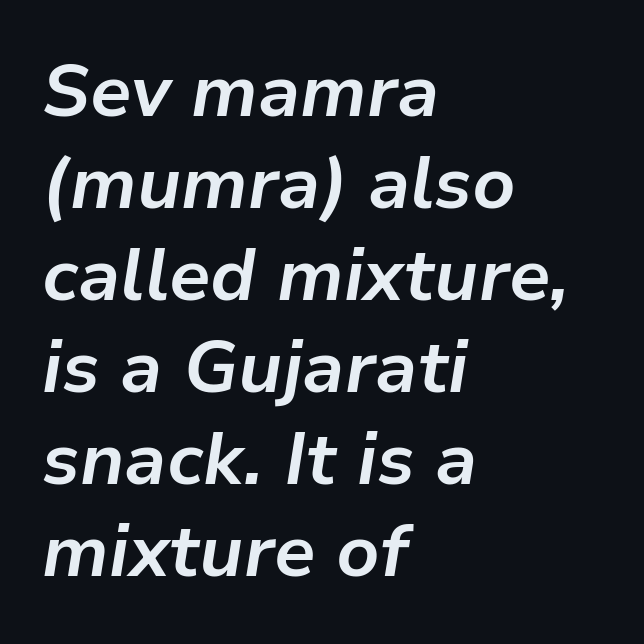
Q: Is the text bold? A: Yes.
Q: Is the text italic (slanted)? A: Yes, it leans right by about 9 degrees.
Q: Is the text underlined? A: No.
Q: How is the paragraph aligned? A: Left-aligned.
Q: Is the spacing between letters normal or unusually wide? A: Normal.
Q: Is the spacing between lines tight, normal or loose? A: Normal.
Q: Width (condensed, normal, or wide)? A: Normal.
Q: Stroke contrast? A: Low.
Q: x-height? A: Medium.
Q: Monospaced? A: No.
